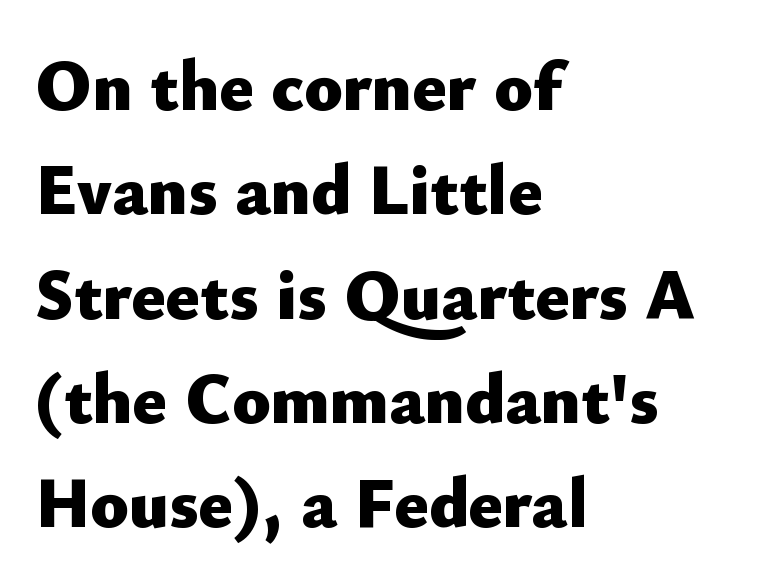
Q: Is the text bold? A: Yes.
Q: Is the text italic (slanted)? A: No, it is upright.
Q: Is the typeface a serif or a sans-serif typeface? A: Sans-serif.
Q: Is the text underlined? A: No.
Q: How is the paragraph aligned? A: Left-aligned.
Q: Is the spacing between letters normal or unusually wide? A: Normal.
Q: Is the spacing between lines tight, normal or loose? A: Normal.
Q: Width (condensed, normal, or wide)? A: Normal.
Q: Stroke contrast? A: Low.
Q: x-height? A: Small.
Q: Monospaced? A: No.
